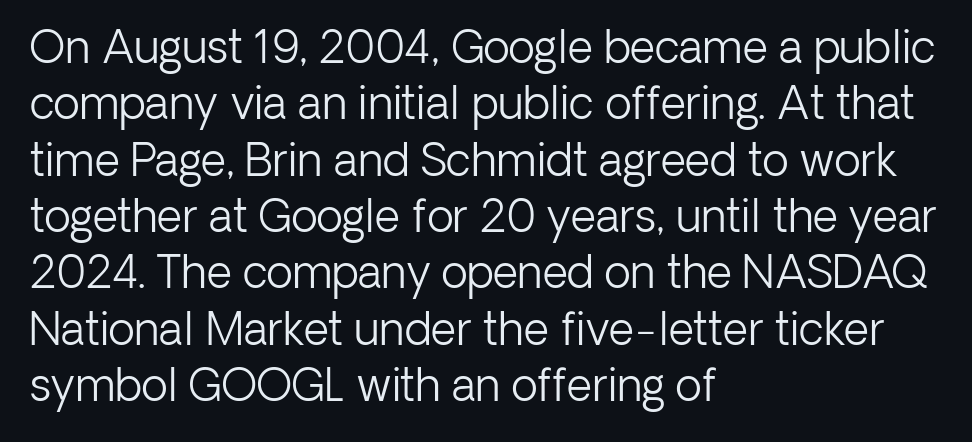
Q: Is the text bold? A: No.
Q: Is the text italic (slanted)? A: No, it is upright.
Q: Is the typeface a serif or a sans-serif typeface? A: Sans-serif.
Q: Is the text underlined? A: No.
Q: How is the paragraph aligned? A: Left-aligned.
Q: Is the spacing between letters normal or unusually wide? A: Normal.
Q: Is the spacing between lines tight, normal or loose? A: Normal.
Q: Width (condensed, normal, or wide)? A: Normal.
Q: Stroke contrast? A: Low.
Q: x-height? A: Medium.
Q: Monospaced? A: No.
